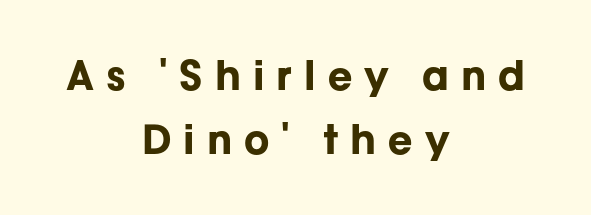
The leading is moderate, giving the passage an even texture. The type family on display is of the sans-serif kind. In terms of weight, the rendering is a true, heavy bold. Every row of glyphs is offset so its center matches the block's center.
